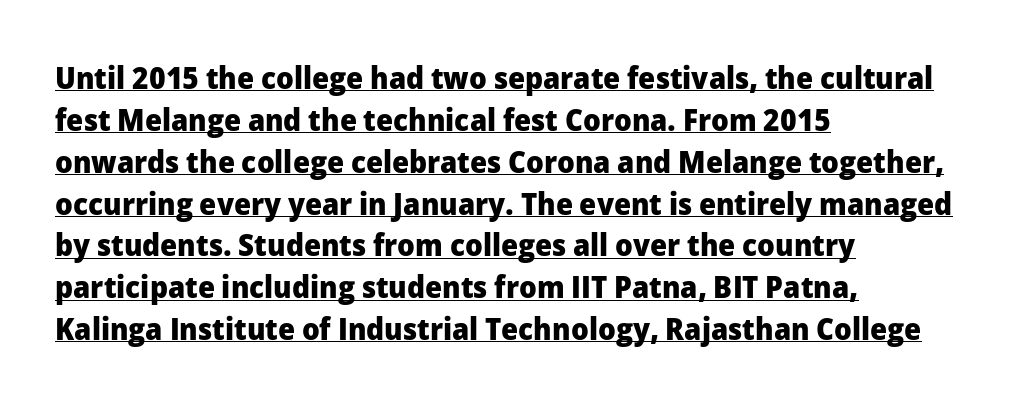
Check the space under the baseline: a stroke is drawn there. In terms of letterspacing, this is plain default setting. Italic: no, the glyphs are upright roman. Nothing sits at the stroke ends, so this counts as sans-serif.
